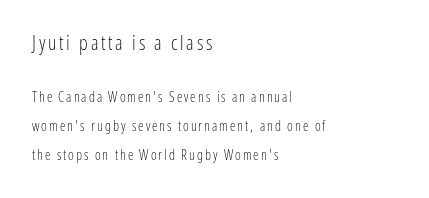
Style check: upright. Which margin do the lines hug? The left one — the right edge is uneven. This block would shrink considerably if given ordinary leading; it's expanded now. Compared with a typical body face, this is equally light or lighter still. Descenders hang freely into open space.
